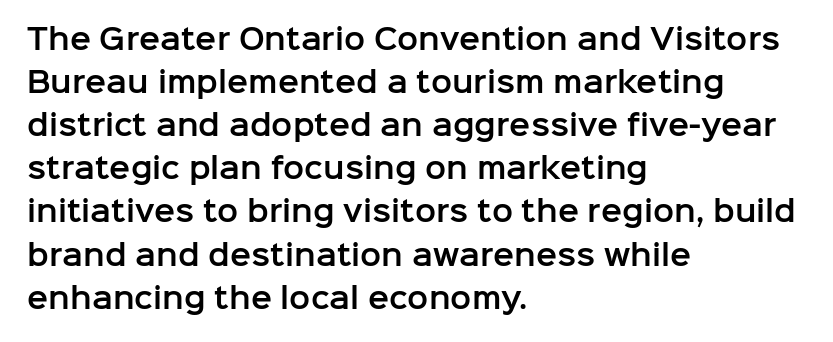
{"serif": "no", "italic": "no", "width": "normal", "stroke_contrast": "low", "x_height": "medium", "monospaced": "no", "underline": "no", "align": "left", "line_spacing": "normal", "line_spacing_ratio": 1.54, "letter_spacing": "normal", "letter_spacing_em": 0.0, "glyph_px": 28}
